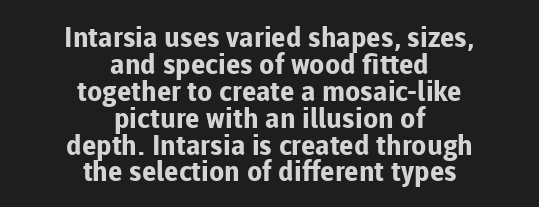
Q: Is the text bold? A: Yes.
Q: Is the text italic (slanted)? A: No, it is upright.
Q: Is the typeface a serif or a sans-serif typeface? A: Sans-serif.
Q: Is the text underlined? A: No.
Q: How is the paragraph aligned? A: Centered.
Q: Is the spacing between letters normal or unusually wide? A: Normal.
Q: Is the spacing between lines tight, normal or loose? A: Tight.
Q: Width (condensed, normal, or wide)? A: Normal.
Q: Stroke contrast? A: Low.
Q: x-height? A: Medium.
Q: Monospaced? A: No.
